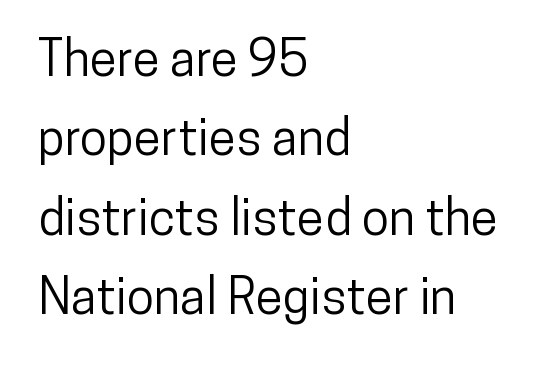
{"serif": "no", "italic": "no", "width": "condensed", "stroke_contrast": "low", "x_height": "medium", "monospaced": "no", "underline": "no", "align": "left", "line_spacing": "normal", "line_spacing_ratio": 1.59, "letter_spacing": "normal", "letter_spacing_em": 0.0, "glyph_px": 50}
